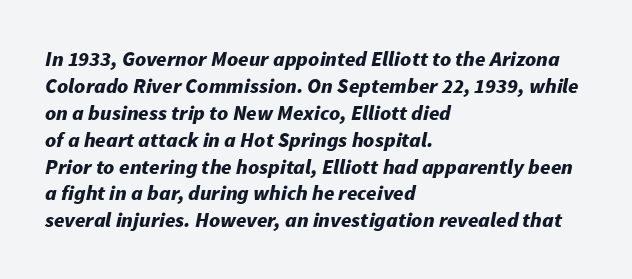
{"italic": "yes", "lean": "right", "slant_degrees": 11, "bold": "yes", "underline": "no", "align": "left", "line_spacing": "normal", "line_spacing_ratio": 1.28, "letter_spacing": "normal", "letter_spacing_em": 0.0, "glyph_px": 21}
